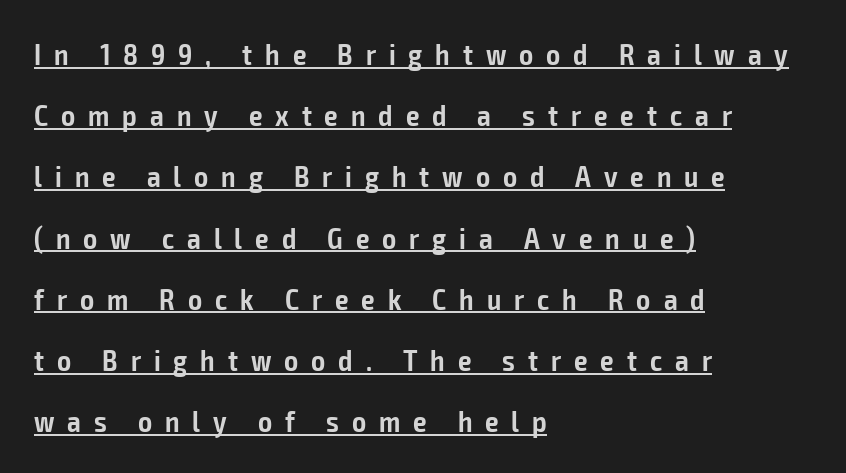
{"serif": "no", "italic": "no", "bold": "semi", "weight": "semibold", "width": "condensed", "stroke_contrast": "low", "x_height": "medium", "monospaced": "no", "underline": "yes", "align": "left", "line_spacing": "loose", "line_spacing_ratio": 2.04, "letter_spacing": "wide", "letter_spacing_em": 0.43, "glyph_px": 30}
